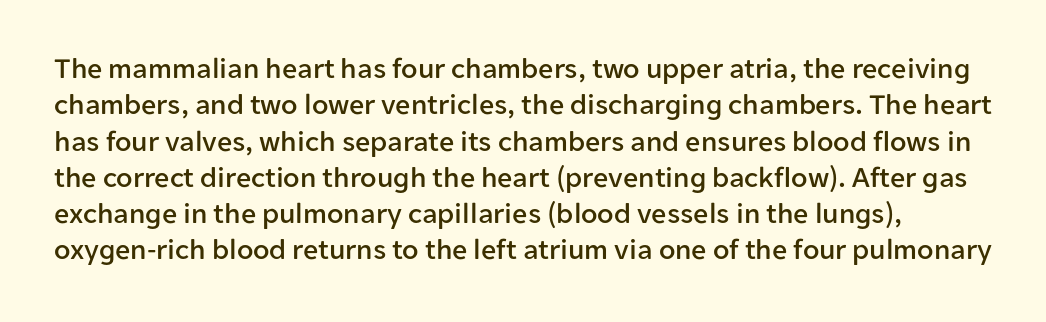
Q: Is the text italic (slanted)? A: No, it is upright.
Q: Is the typeface a serif or a sans-serif typeface? A: Sans-serif.
Q: Is the text underlined? A: No.
Q: Is the spacing between letters normal or unusually wide? A: Normal.
Q: Width (condensed, normal, or wide)? A: Normal.
Q: Stroke contrast? A: Low.
Q: x-height? A: Medium.
Q: Monospaced? A: No.
